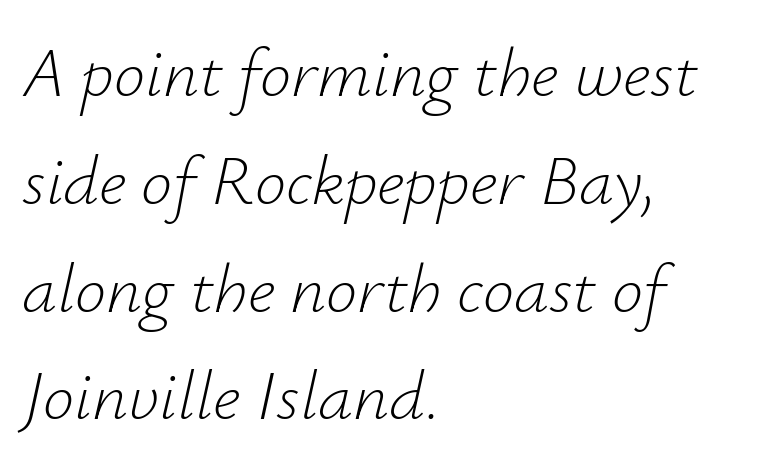
This sample uses an oblique cut, with every glyph tilted off the vertical. Honestly, the row spacing looks completely unremarkable. Default kerning and tracking; the words read as compact shapes. The rendering uses natural spacing where letterforms have individual widths. Typeset ragged right — the left edge is the straight one. The zone under the glyphs is completely vacant.
